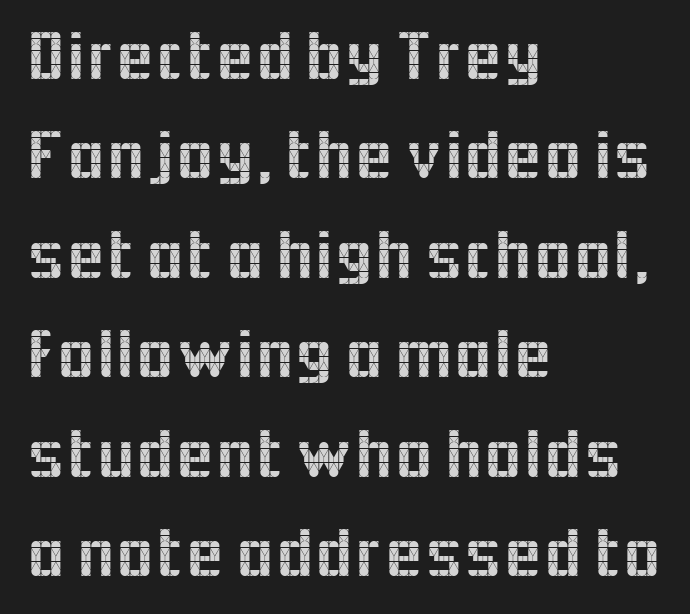
The image shows 70 px sans-serif type, upright; set left-aligned, normal line spacing (1.42x), normal letter spacing, not underlined; a medium x-height.
